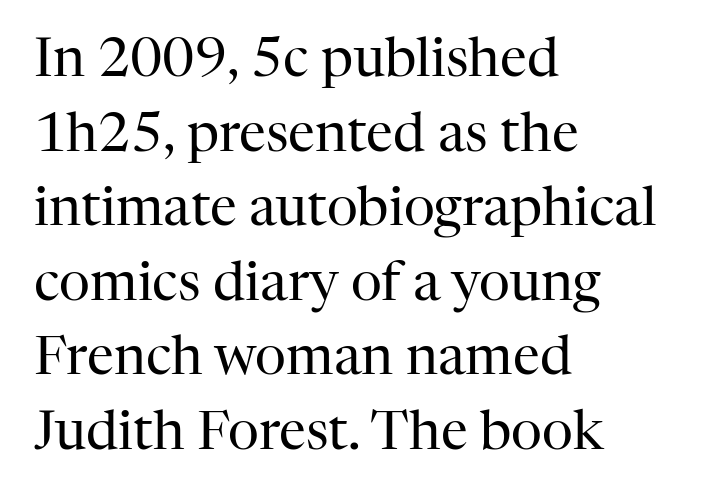
Summary of vertical rhythm: regular, with standard interline spacing. Quick note: underline off. Default kerning and tracking; the words read as compact shapes. Spacing verdict: proportional, widths tailored to each character.
